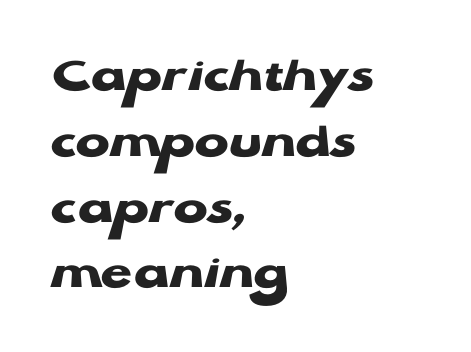
Italic? Not at all — the glyphs are vertical. Serif or sans? Sans — the stroke terminals are bare. Honestly, the row spacing looks completely unremarkable. Decoration check: the copy has no underline. Typographic density is high because the face is bold.
